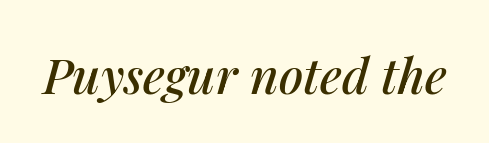
Note the varied advance widths — an 'i' is clearly narrower than an 'm'. The type is set solid horizontally, with unmodified tracking. The text carries the slant typical of an italic or oblique font. Has an underline been added? It has not.
